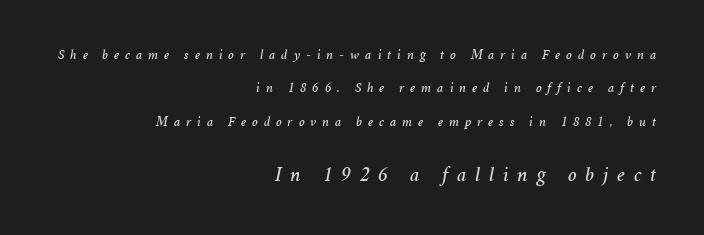
The image shows 21 px text type, italic (leaning right); set right-aligned, loose line spacing (2.38x), unusually wide letter spacing (+0.41 em), not underlined; the second (bottom) block is 1.5x larger.
